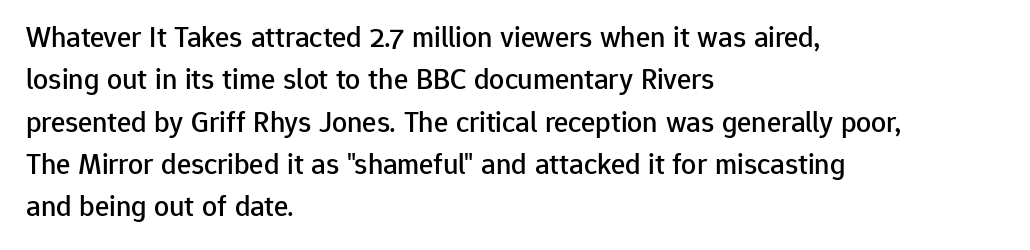
The image shows 30 px sans-serif type, upright; set left-aligned, normal line spacing (1.41x), normal letter spacing, not underlined; low stroke contrast and a medium x-height.
